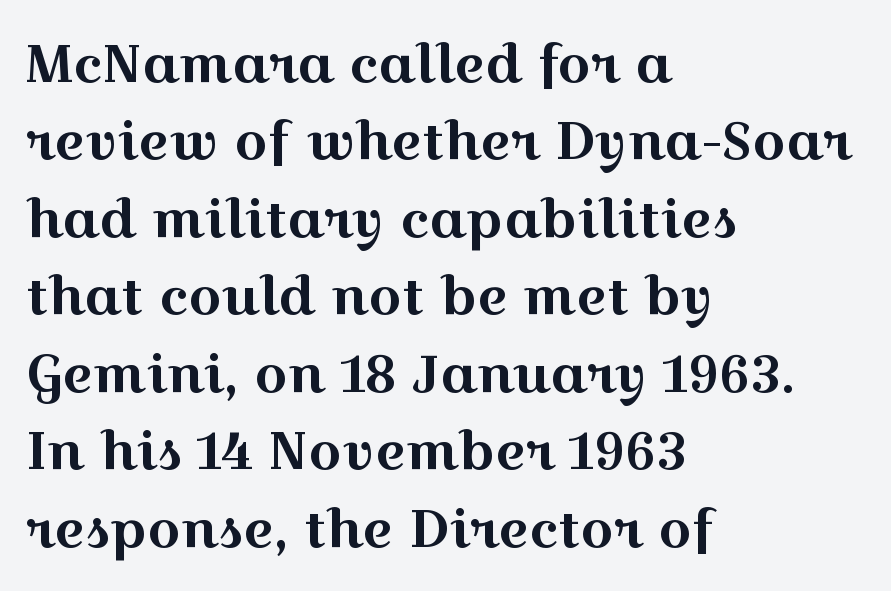
The image shows 52 px wide serif type, upright; set left-aligned, normal line spacing (1.49x), normal letter spacing, not underlined; a medium x-height.
